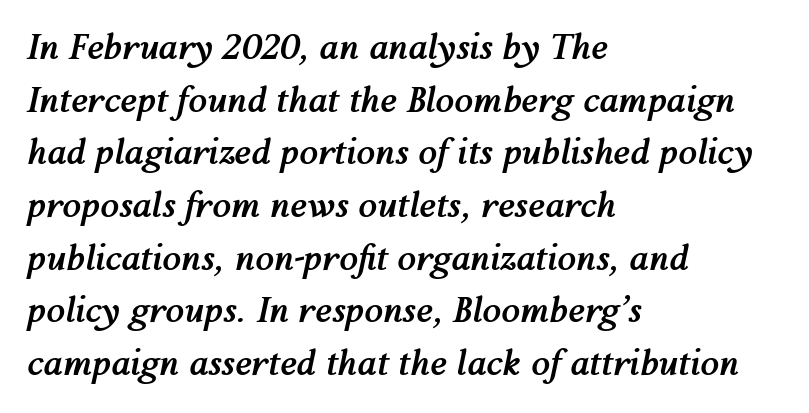
Q: Is the text bold? A: Yes.
Q: Is the text italic (slanted)? A: Yes, it leans right by about 12 degrees.
Q: Is the text underlined? A: No.
Q: How is the paragraph aligned? A: Left-aligned.
Q: Is the spacing between letters normal or unusually wide? A: Normal.
Q: Is the spacing between lines tight, normal or loose? A: Normal.
Q: Width (condensed, normal, or wide)? A: Normal.
Q: Stroke contrast? A: Medium.
Q: x-height? A: Medium.
Q: Monospaced? A: No.
